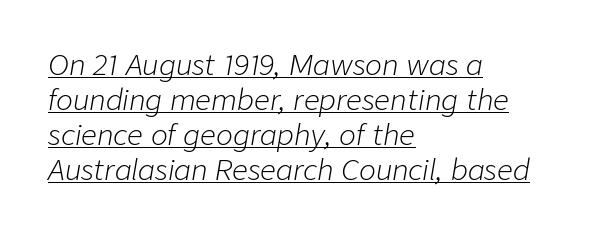
Q: Is the text bold? A: No.
Q: Is the text italic (slanted)? A: Yes, it leans right by about 9 degrees.
Q: Is the text underlined? A: Yes.
Q: How is the paragraph aligned? A: Left-aligned.
Q: Is the spacing between letters normal or unusually wide? A: Normal.
Q: Is the spacing between lines tight, normal or loose? A: Normal.
Q: Width (condensed, normal, or wide)? A: Normal.
Q: Stroke contrast? A: Low.
Q: x-height? A: Medium.
Q: Monospaced? A: No.
